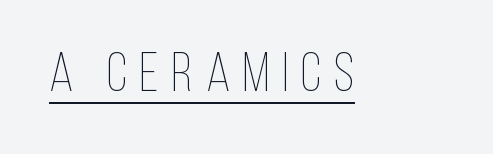
No italicization has been applied; the sample stays upright. A typesetter would call this proportional, since set widths differ per character. Vertical stems look standard width or narrower in stroke. Tracking here is generous; glyphs stand well apart from one another.
